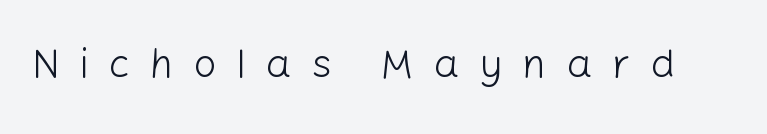
The image shows 41 px light sans-serif type, upright; set unusually wide letter spacing (+0.48 em), not underlined; low stroke contrast and a medium x-height.
